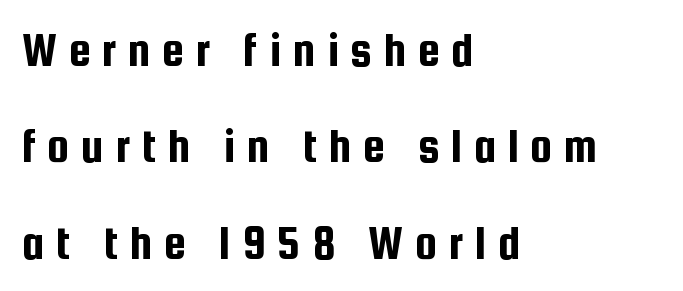
The image shows 50 px condensed sans-serif type, upright; set left-aligned, loose line spacing (1.93x), unusually wide letter spacing (+0.23 em), not underlined; low stroke contrast and a medium x-height.
